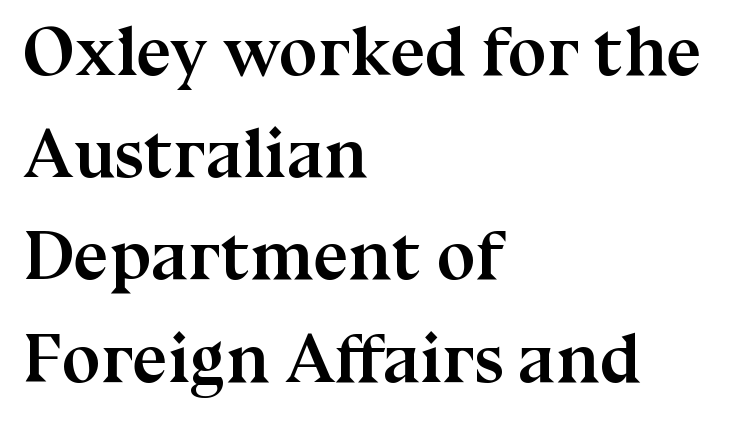
The image shows 70 px semibold serif type, upright; set left-aligned, normal line spacing (1.46x), normal letter spacing, not underlined; medium stroke contrast and a medium x-height.
